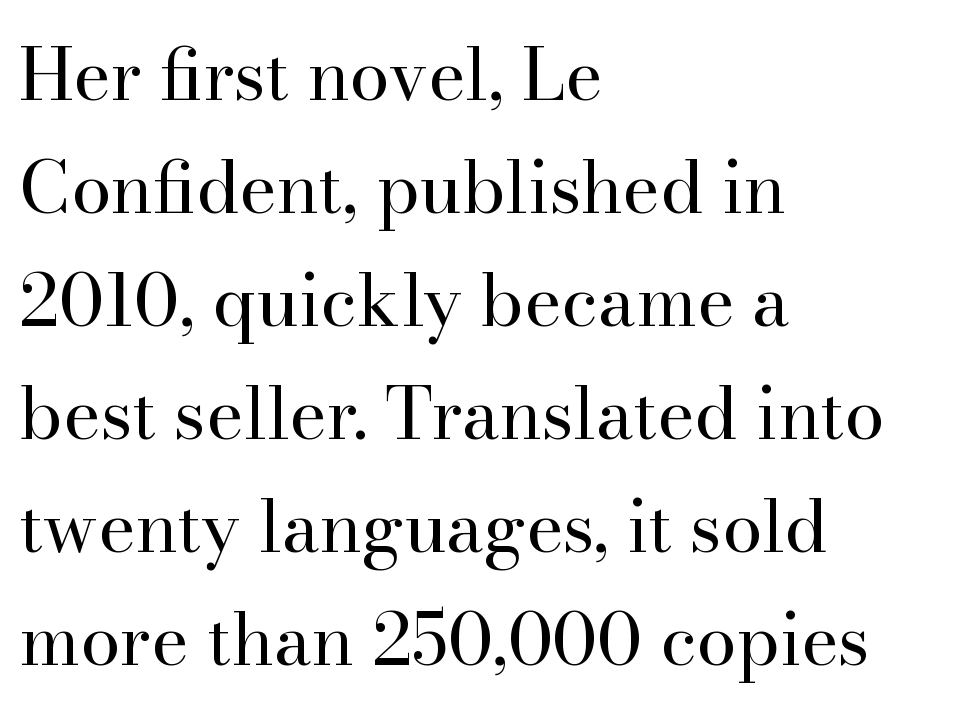
{"serif": "yes", "italic": "no", "bold": "no", "weight": "regular", "width": "normal", "stroke_contrast": "high", "x_height": "small", "monospaced": "no", "underline": "no", "align": "left", "line_spacing": "normal", "line_spacing_ratio": 1.57, "letter_spacing": "normal", "letter_spacing_em": 0.0, "glyph_px": 72}
